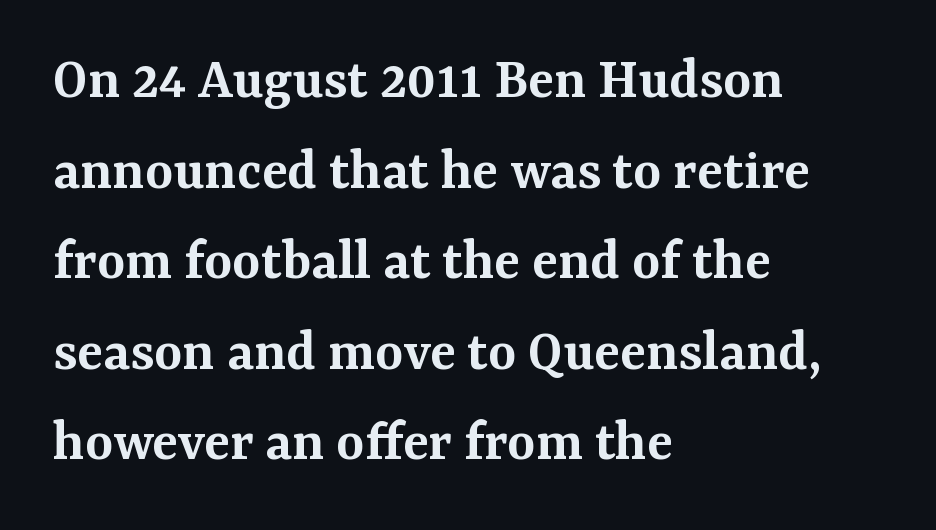
Q: Is the text bold? A: Semi-bold.
Q: Is the text italic (slanted)? A: No, it is upright.
Q: Is the typeface a serif or a sans-serif typeface? A: Serif.
Q: Is the text underlined? A: No.
Q: How is the paragraph aligned? A: Left-aligned.
Q: Is the spacing between letters normal or unusually wide? A: Normal.
Q: Is the spacing between lines tight, normal or loose? A: Normal.
Q: Width (condensed, normal, or wide)? A: Normal.
Q: Stroke contrast? A: Medium.
Q: x-height? A: Medium.
Q: Monospaced? A: No.
